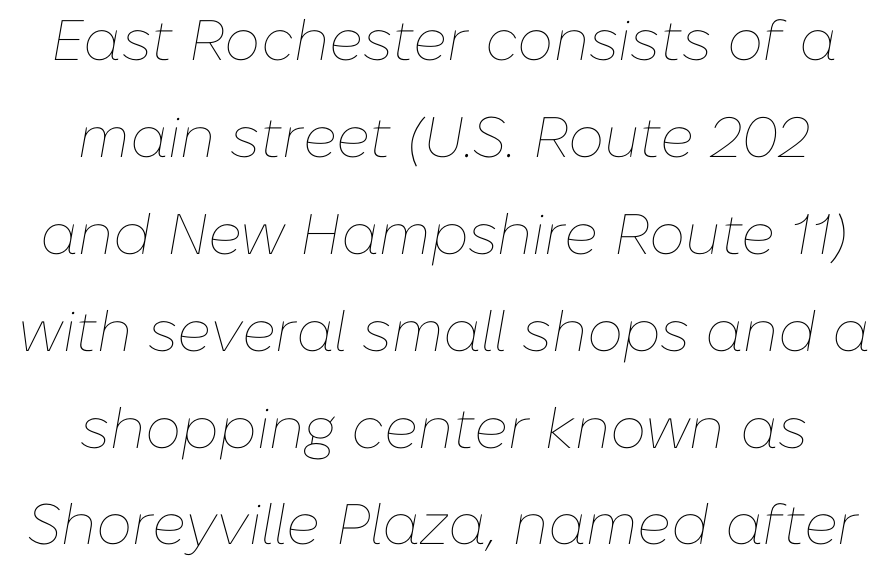
Q: Is the text bold? A: No.
Q: Is the text italic (slanted)? A: Yes, it leans right by about 10 degrees.
Q: Is the text underlined? A: No.
Q: Is the spacing between letters normal or unusually wide? A: Normal.
Q: Is the spacing between lines tight, normal or loose? A: Normal.
Q: Width (condensed, normal, or wide)? A: Normal.
Q: Stroke contrast? A: Low.
Q: x-height? A: Medium.
Q: Monospaced? A: No.
